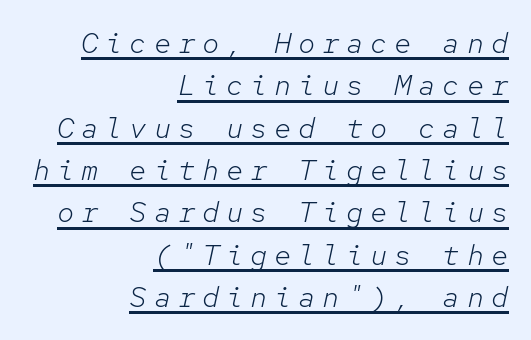
The image shows 29 px light type, italic (leaning right), monospaced; set right-aligned, normal line spacing (1.46x), unusually wide letter spacing (+0.23 em), underlined; low stroke contrast and a medium x-height.
